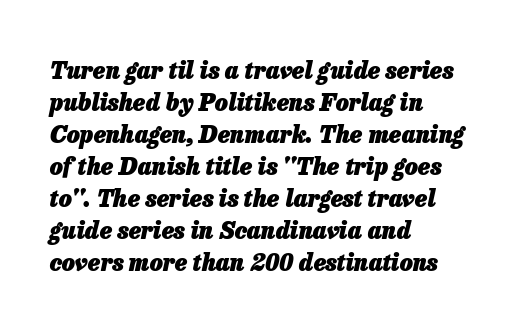
Glyph-to-glyph distance matches everyday printed text. Decoration check: the copy has no underline. The text carries the slant typical of an italic or oblique font. The text block is weighted toward the left margin, trailing off unevenly rightward.
